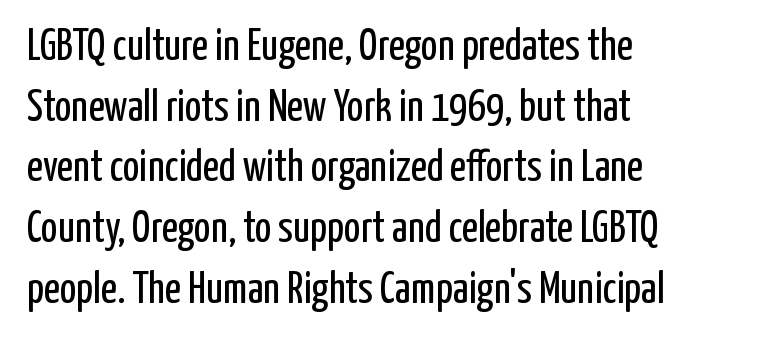
Q: Is the text bold? A: No.
Q: Is the text italic (slanted)? A: No, it is upright.
Q: Is the typeface a serif or a sans-serif typeface? A: Sans-serif.
Q: Is the text underlined? A: No.
Q: How is the paragraph aligned? A: Left-aligned.
Q: Is the spacing between letters normal or unusually wide? A: Normal.
Q: Is the spacing between lines tight, normal or loose? A: Normal.
Q: Width (condensed, normal, or wide)? A: Condensed.
Q: Stroke contrast? A: Low.
Q: x-height? A: Medium.
Q: Monospaced? A: No.
